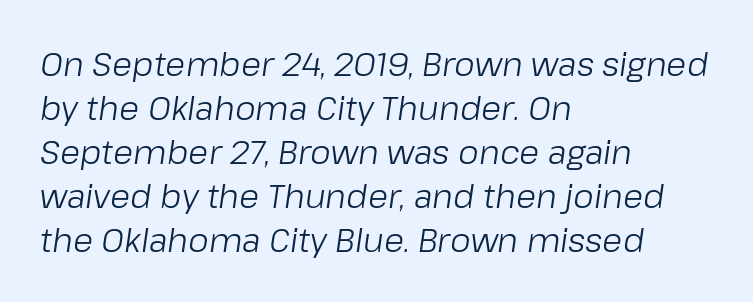
Q: Is the text bold? A: No.
Q: Is the text italic (slanted)? A: Yes, it leans right by about 8 degrees.
Q: Is the text underlined? A: No.
Q: How is the paragraph aligned? A: Left-aligned.
Q: Is the spacing between letters normal or unusually wide? A: Normal.
Q: Is the spacing between lines tight, normal or loose? A: Normal.
Q: Width (condensed, normal, or wide)? A: Normal.
Q: Stroke contrast? A: Low.
Q: x-height? A: Medium.
Q: Monospaced? A: No.
